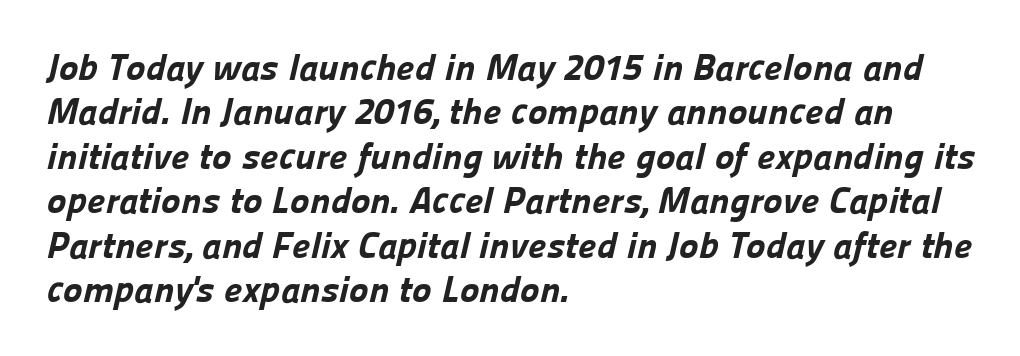
Stroke terminals: plain, sans-serif. Spacing verdict: proportional, widths tailored to each character. Thick stems and heavy bowls — unmistakably bold. The letters sit at their default tracking, neither squeezed nor spread. If you drew a ruler down the left edge, every line would touch it.
